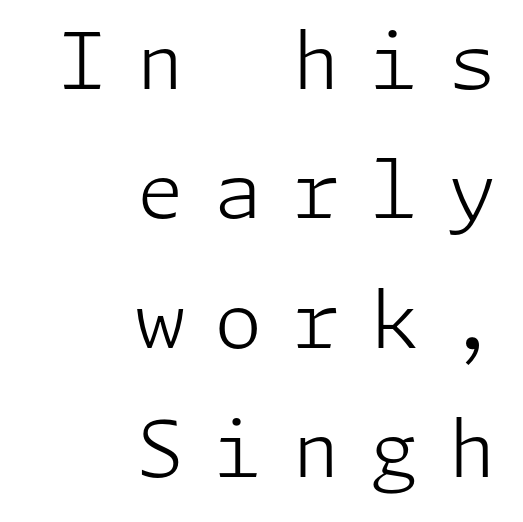
{"serif": "no", "italic": "no", "bold": "no", "weight": "light", "width": "normal", "stroke_contrast": "low", "x_height": "medium", "underline": "no", "align": "right", "line_spacing": "normal", "line_spacing_ratio": 1.66, "letter_spacing": "wide", "letter_spacing_em": 0.38, "glyph_px": 78}
